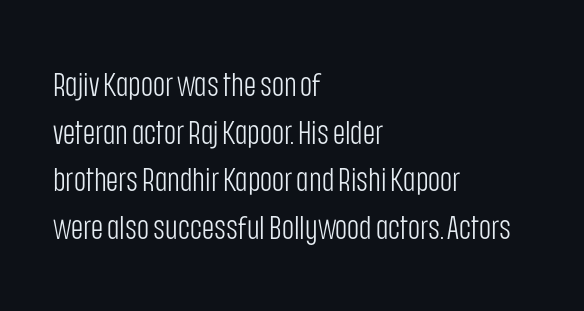
{"serif": "no", "italic": "no", "bold": "no", "weight": "light", "width": "condensed", "stroke_contrast": "low", "x_height": "large", "monospaced": "no", "underline": "no", "align": "left", "line_spacing": "normal", "line_spacing_ratio": 1.44, "letter_spacing": "normal", "letter_spacing_em": 0.0, "glyph_px": 33}
